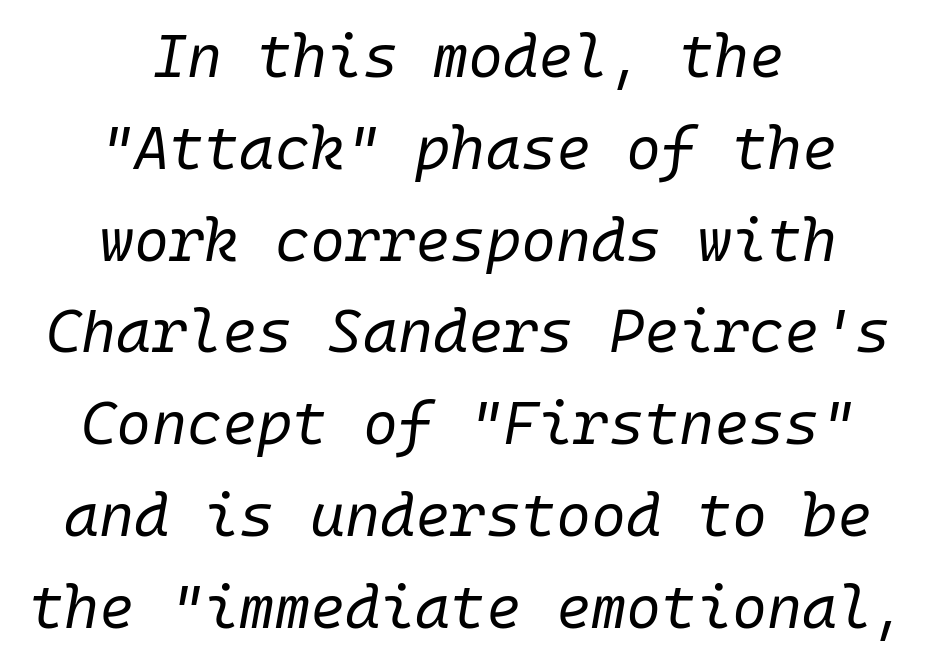
Underline: absent. The passage shown leans; its letterforms are oblique. Counters stay open thanks to moderate or lighter strokes. In CSS terms this would be text-align: center. There is no visible air inserted between adjacent glyphs.
